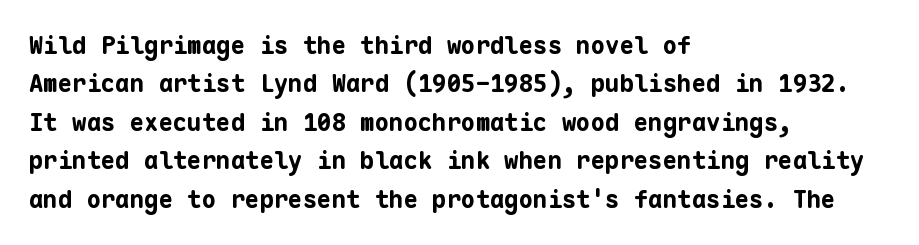
Q: Is the text bold? A: Yes.
Q: Is the text italic (slanted)? A: No, it is upright.
Q: Is the text underlined? A: No.
Q: How is the paragraph aligned? A: Left-aligned.
Q: Is the spacing between letters normal or unusually wide? A: Normal.
Q: Is the spacing between lines tight, normal or loose? A: Normal.
